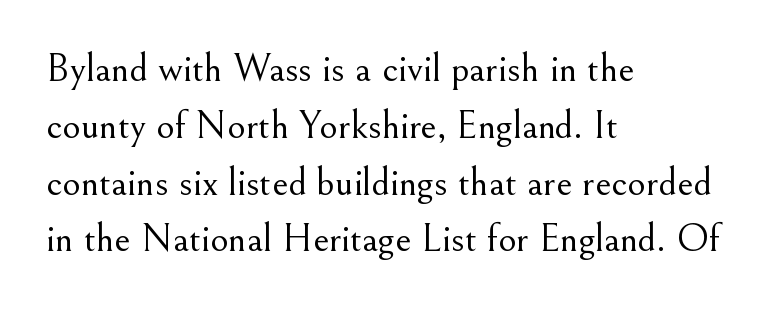
The image shows 40 px light serif type, upright; set left-aligned, normal line spacing (1.42x), normal letter spacing, not underlined; medium stroke contrast and a small x-height.
